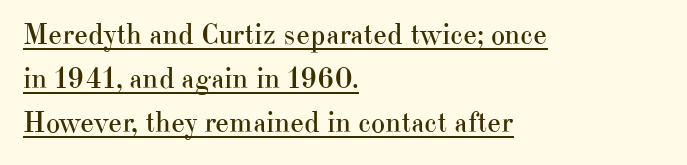
{"serif": "yes", "italic": "no", "bold": "no", "weight": "regular", "width": "normal", "stroke_contrast": "high", "x_height": "small", "monospaced": "no", "underline": "yes", "align": "left", "line_spacing": "normal", "line_spacing_ratio": 1.46, "letter_spacing": "normal", "letter_spacing_em": 0.0, "glyph_px": 30}
